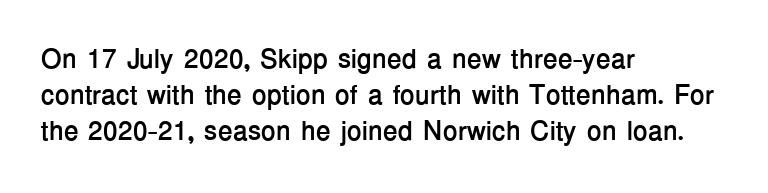
Does the weight exceed regular? Yes, all the way to bold. Inter-character spacing is left at the font's built-in metrics. If you drew a ruler down the left edge, every line would touch it. Only glyphs here, with clear space below each row. This sample keeps an unexceptional amount of space between lines.
